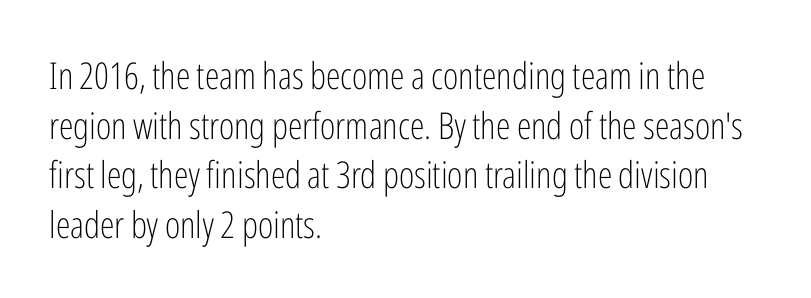
Q: Is the text bold? A: No.
Q: Is the text italic (slanted)? A: No, it is upright.
Q: Is the typeface a serif or a sans-serif typeface? A: Sans-serif.
Q: Is the text underlined? A: No.
Q: How is the paragraph aligned? A: Left-aligned.
Q: Is the spacing between letters normal or unusually wide? A: Normal.
Q: Is the spacing between lines tight, normal or loose? A: Normal.
Q: Width (condensed, normal, or wide)? A: Condensed.
Q: Stroke contrast? A: Low.
Q: x-height? A: Medium.
Q: Monospaced? A: No.
